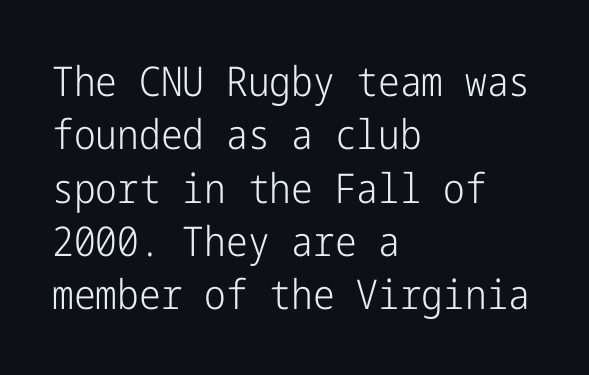
The image shows 41 px light, condensed sans-serif type, upright; set left-aligned, normal line spacing (1.3x), normal letter spacing, not underlined; low stroke contrast and a medium x-height.
